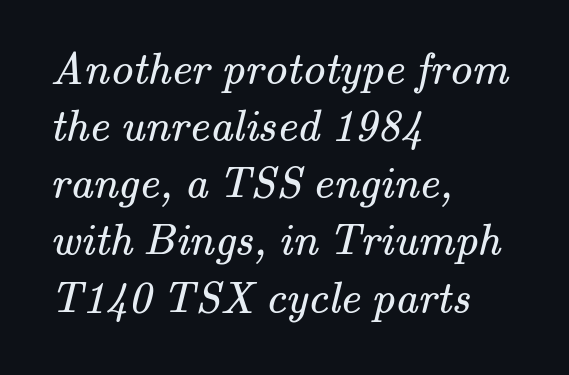
The image shows 45 px regular-weight serif type; set left-aligned, normal line spacing (1.27x), normal letter spacing, not underlined; medium stroke contrast and a small x-height.
